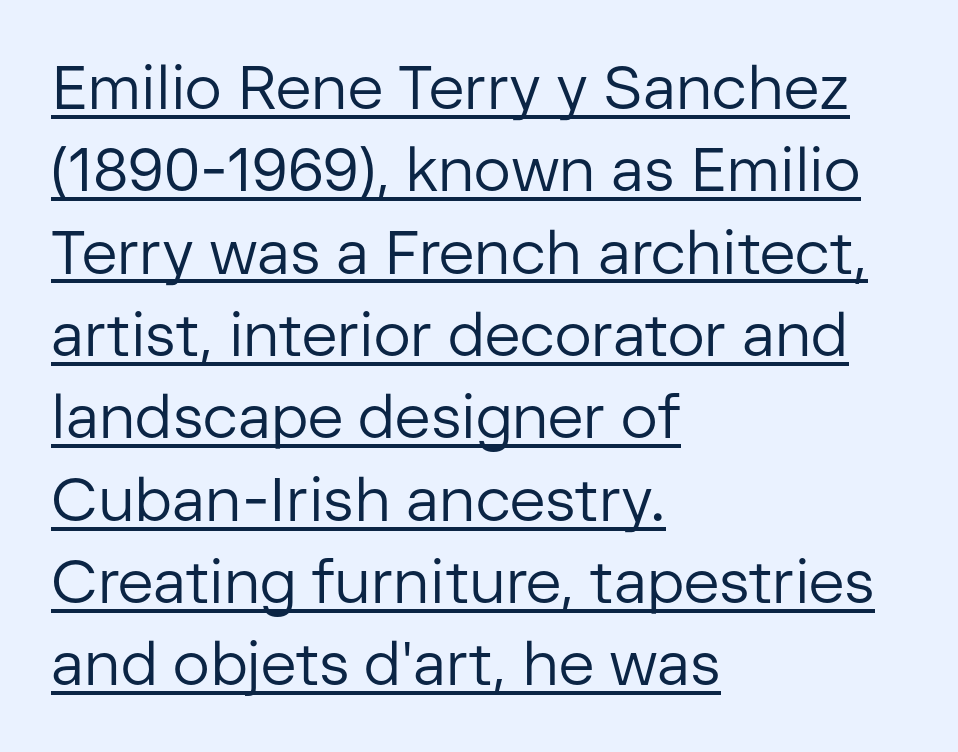
Leftover space on each line is placed entirely after the last word. Weight class: somewhere from thin through regular. These characters rest on top of a visible drawn line. Is this a fixed-width face? No — the glyphs have proportional, varying widths.
